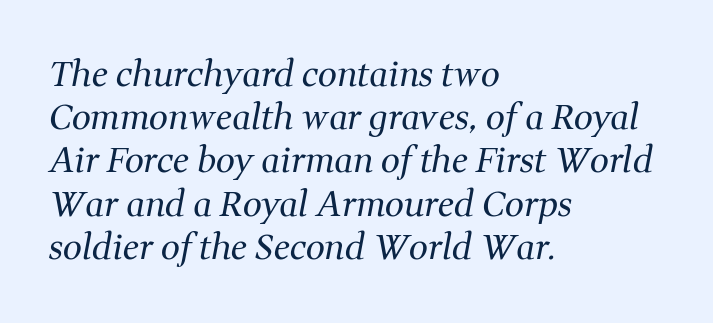
Serif or sans? Serif — the stroke terminals have little feet. Think of a printed novel: that variable character pitch is what you see here. If you drew a ruler down the left edge, every line would touch it. Caption: face not bold, strokes unweighted.
